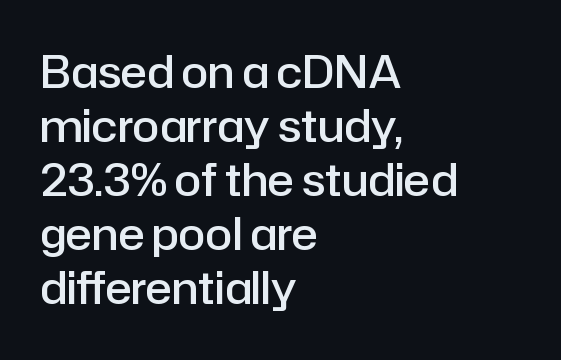
Q: Is the text bold? A: Semi-bold.
Q: Is the text italic (slanted)? A: No, it is upright.
Q: Is the typeface a serif or a sans-serif typeface? A: Sans-serif.
Q: Is the text underlined? A: No.
Q: How is the paragraph aligned? A: Left-aligned.
Q: Is the spacing between letters normal or unusually wide? A: Normal.
Q: Width (condensed, normal, or wide)? A: Normal.
Q: Stroke contrast? A: Low.
Q: x-height? A: Medium.
Q: Monospaced? A: No.
